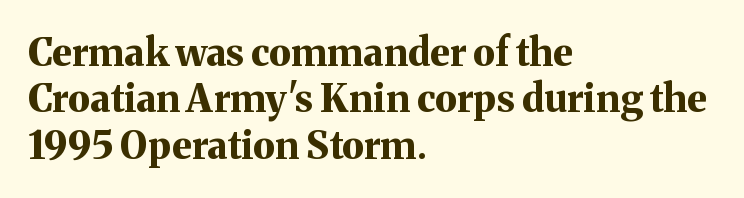
Q: Is the text bold? A: Yes.
Q: Is the text italic (slanted)? A: No, it is upright.
Q: Is the typeface a serif or a sans-serif typeface? A: Serif.
Q: Is the text underlined? A: No.
Q: How is the paragraph aligned? A: Left-aligned.
Q: Is the spacing between letters normal or unusually wide? A: Normal.
Q: Width (condensed, normal, or wide)? A: Normal.
Q: Stroke contrast? A: Medium.
Q: x-height? A: Medium.
Q: Monospaced? A: No.
